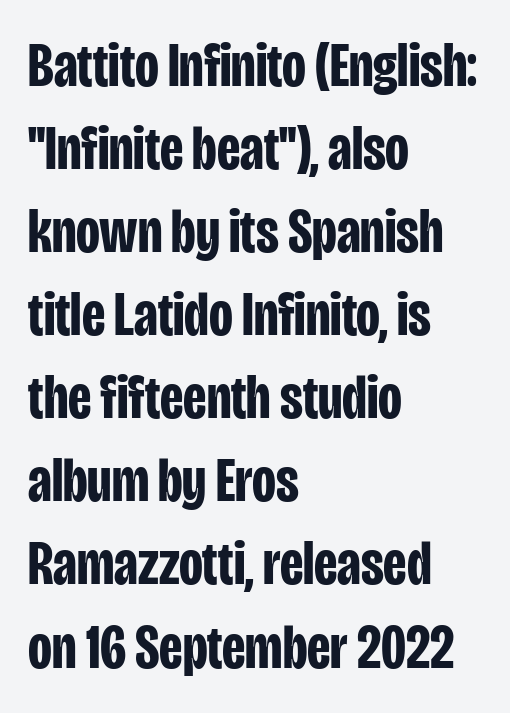
Thick stems and heavy bowls — unmistakably bold. Horizontally, the lines are justified to the leading edge only. These lines keep a tight, regular rhythm from letter to letter. Characters remain perfectly vertical along every line. Leading: standard.
